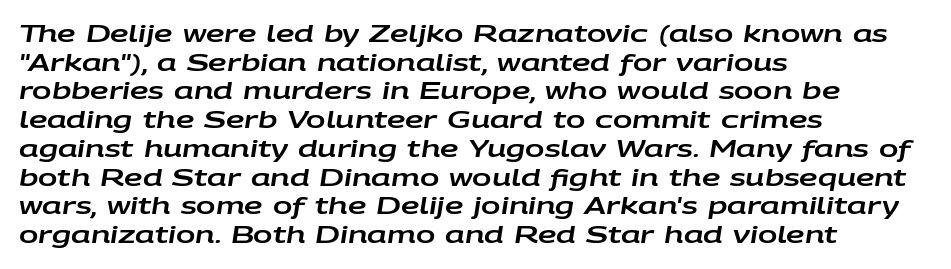
Anything drawn beneath the words? Only blank space. Emphasis-style slanted type is in use. Observe the ordinary spacing: letters are neighbours, not strangers. The rendering uses a moderate line-height, typical for paragraphs. Notice how the passage keeps a crisp vertical edge on the left only.
